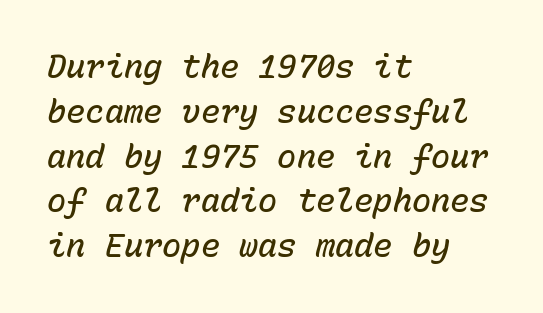
{"italic": "yes", "lean": "right", "slant_degrees": 15, "bold": "semi", "weight": "semibold", "width": "normal", "stroke_contrast": "low", "x_height": "medium", "monospaced": "yes", "underline": "no", "align": "left", "line_spacing": "normal", "line_spacing_ratio": 1.4, "letter_spacing": "normal", "letter_spacing_em": 0.0, "glyph_px": 32}
